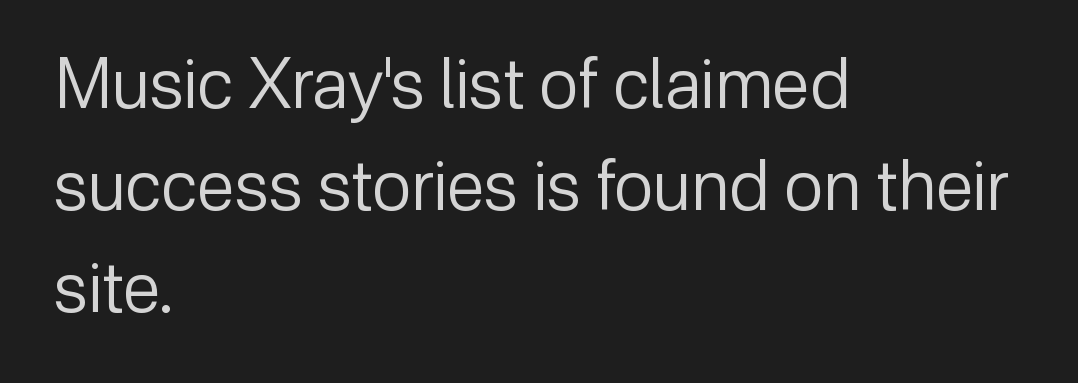
Successive baselines arrive at the customary interval. This sample uses a sans-serif face. Summary of weight: not heavy and not bold. This is the regular roman posture of the typeface. The paragraph shown leans on its left margin. Underlining? Definitely not there.
